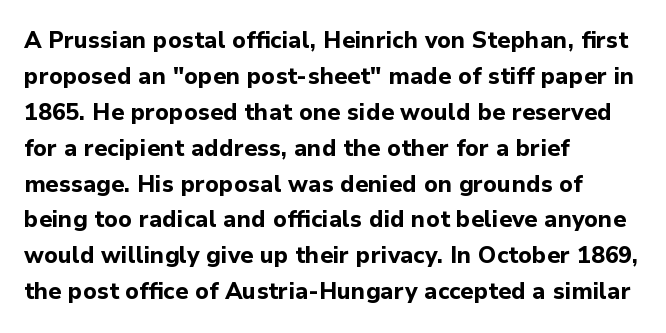
Q: Is the text bold? A: Yes.
Q: Is the text italic (slanted)? A: No, it is upright.
Q: Is the text underlined? A: No.
Q: How is the paragraph aligned? A: Left-aligned.
Q: Is the spacing between letters normal or unusually wide? A: Normal.
Q: Is the spacing between lines tight, normal or loose? A: Normal.
